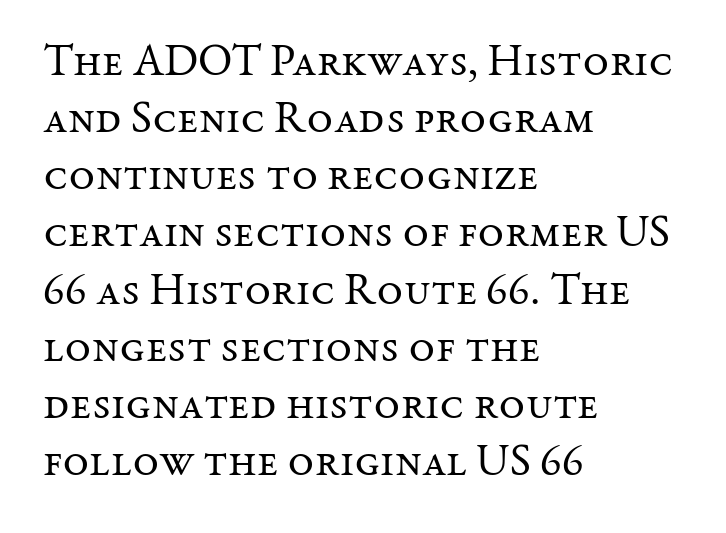
Q: Is the text bold? A: No.
Q: Is the text italic (slanted)? A: No, it is upright.
Q: Is the typeface a serif or a sans-serif typeface? A: Serif.
Q: Is the text underlined? A: No.
Q: How is the paragraph aligned? A: Left-aligned.
Q: Is the spacing between letters normal or unusually wide? A: Normal.
Q: Is the spacing between lines tight, normal or loose? A: Normal.
Q: Width (condensed, normal, or wide)? A: Normal.
Q: Stroke contrast? A: Medium.
Q: x-height? A: Medium.
Q: Monospaced? A: No.
